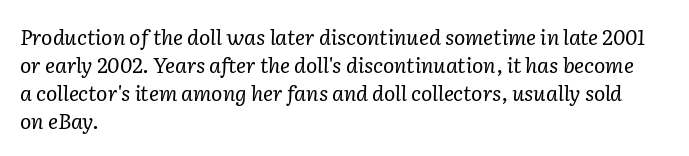
{"italic": "yes", "lean": "right", "slant_degrees": 2, "bold": "no", "underline": "no", "align": "left", "line_spacing": "normal", "line_spacing_ratio": 1.33, "letter_spacing": "normal", "letter_spacing_em": 0.0, "glyph_px": 21}
